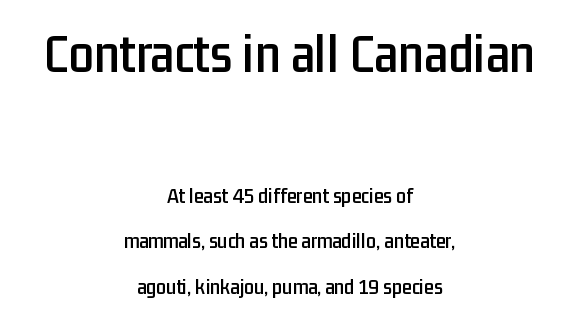
{"serif": "no", "italic": "no", "width": "condensed", "stroke_contrast": "low", "x_height": "medium", "monospaced": "no", "underline": "no", "align": "center", "line_spacing": "loose", "line_spacing_ratio": 2.07, "letter_spacing": "normal", "letter_spacing_em": 0.0, "larger_block": "first", "size_ratio": 2.55, "glyph_px": 56}
